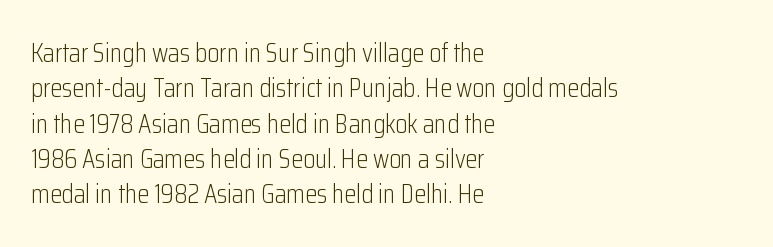
{"italic": "no", "bold": "no", "underline": "no", "align": "left", "line_spacing": "normal", "line_spacing_ratio": 1.31, "letter_spacing": "normal", "letter_spacing_em": 0.0, "glyph_px": 27}
